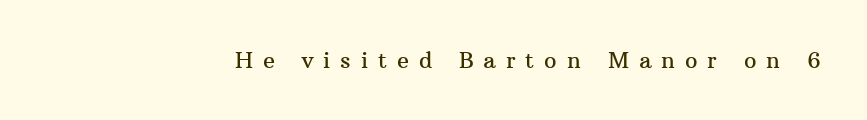
Words appear elongated and porous because spacing is wide. Nope, not italic — everything's standing straight. The words here are not underlined.
